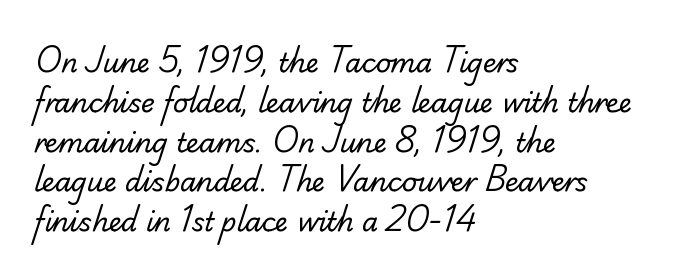
{"bold": "no", "underline": "no", "align": "left", "line_spacing": "normal", "line_spacing_ratio": 1.53, "letter_spacing": "normal", "letter_spacing_em": 0.0, "glyph_px": 26}
